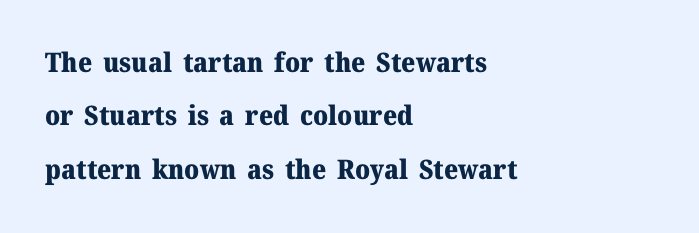
The image shows 27 px bold type, upright; set left-aligned, loose line spacing (1.98x), normal letter spacing, not underlined.
